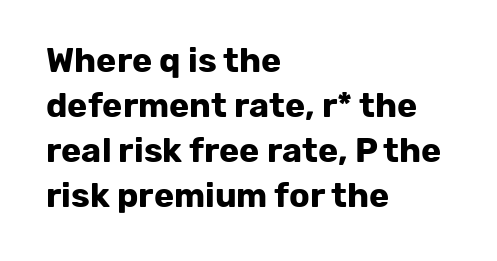
Q: Is the text bold? A: Yes.
Q: Is the text italic (slanted)? A: No, it is upright.
Q: Is the typeface a serif or a sans-serif typeface? A: Sans-serif.
Q: Is the text underlined? A: No.
Q: How is the paragraph aligned? A: Left-aligned.
Q: Is the spacing between letters normal or unusually wide? A: Normal.
Q: Is the spacing between lines tight, normal or loose? A: Normal.
Q: Width (condensed, normal, or wide)? A: Normal.
Q: Stroke contrast? A: Low.
Q: x-height? A: Medium.
Q: Monospaced? A: No.
